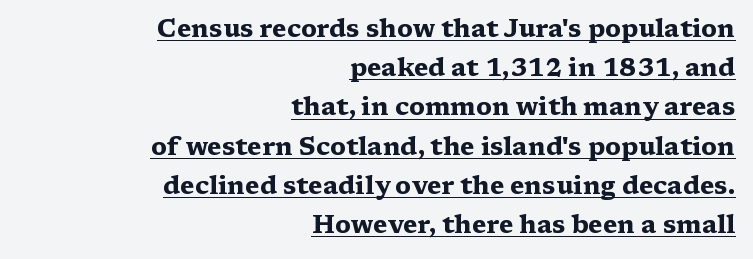
{"italic": "no", "bold": "yes", "underline": "yes", "align": "right", "line_spacing": "normal", "line_spacing_ratio": 1.57, "letter_spacing": "normal", "letter_spacing_em": 0.0, "glyph_px": 25}
